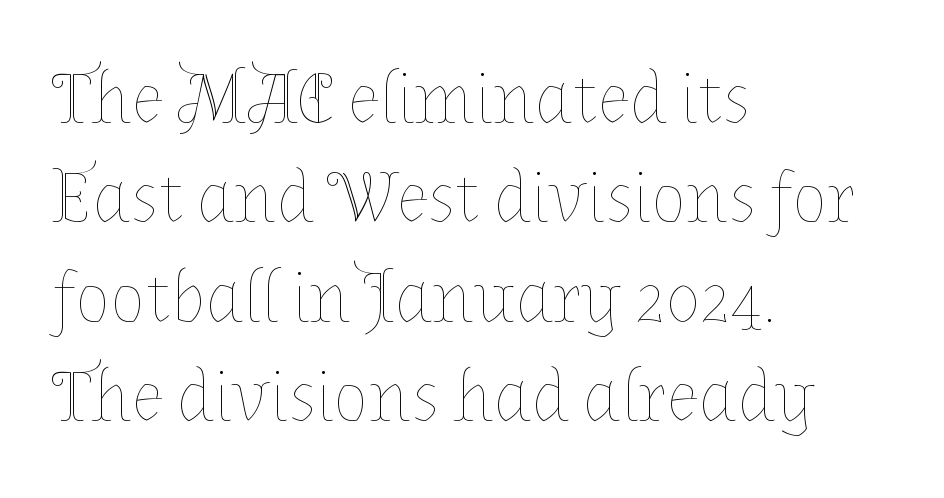
The image shows 73 px thin type, upright; set left-aligned, normal line spacing (1.36x), normal letter spacing, not underlined; low stroke contrast and a medium x-height.
